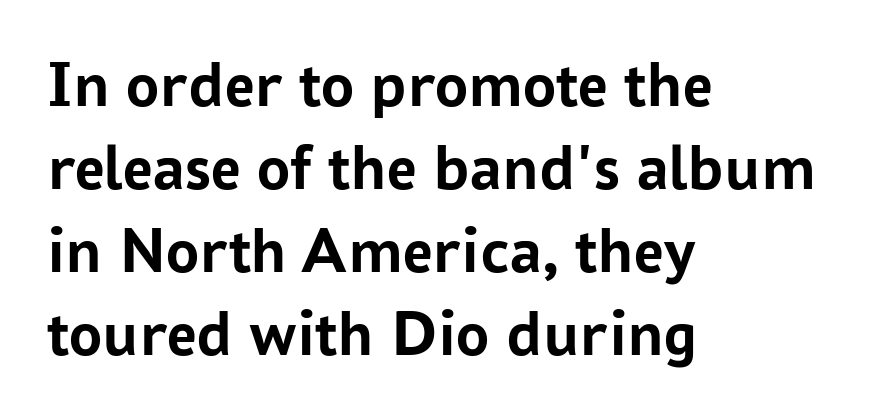
The image shows 66 px semibold sans-serif type, upright; set left-aligned, normal line spacing (1.26x), normal letter spacing, not underlined; low stroke contrast and a medium x-height.
